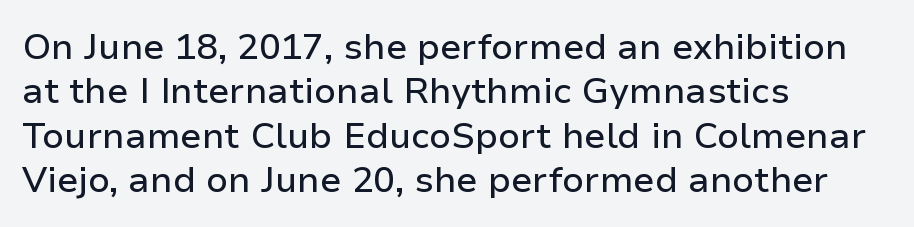
{"serif": "no", "italic": "no", "width": "normal", "stroke_contrast": "low", "x_height": "medium", "monospaced": "no", "underline": "no", "align": "left", "line_spacing_ratio": 1.23, "letter_spacing": "normal", "letter_spacing_em": 0.0, "glyph_px": 36}
